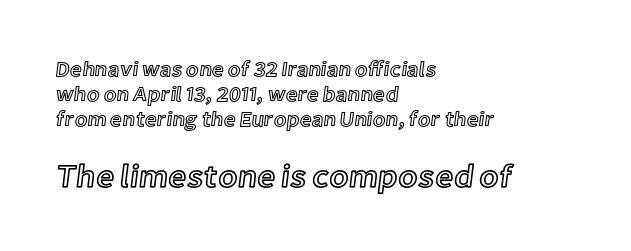
Q: Is the text italic (slanted)? A: Yes.
Q: Is the text underlined? A: No.
Q: How is the paragraph aligned? A: Left-aligned.
Q: Is the spacing between letters normal or unusually wide? A: Normal.
Q: Which block of text is set in a larger size, the first (top) or the second (bottom)? A: The second (bottom) one.
Q: Width (condensed, normal, or wide)? A: Normal.
Q: x-height? A: Medium.
Q: Monospaced? A: No.
